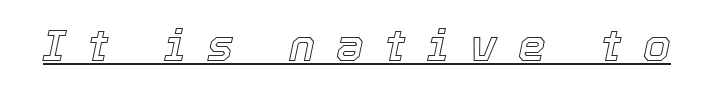
Q: Is the text italic (slanted)? A: Yes, it leans right by about 12 degrees.
Q: Is the text underlined? A: Yes.
Q: Is the spacing between letters normal or unusually wide? A: Unusually wide.
Q: Width (condensed, normal, or wide)? A: Normal.
Q: x-height? A: Medium.
Q: Monospaced? A: No.
